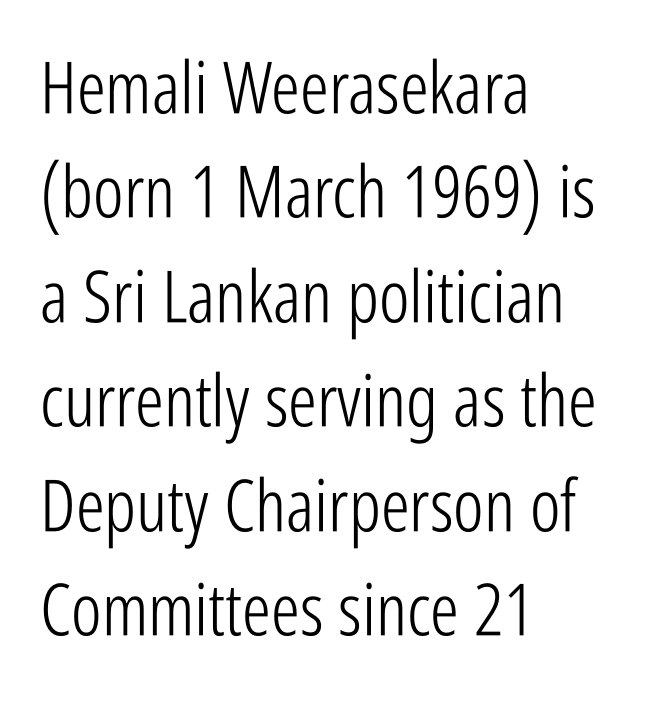
{"serif": "no", "italic": "no", "bold": "no", "weight": "light", "width": "condensed", "stroke_contrast": "low", "x_height": "medium", "monospaced": "no", "underline": "no", "align": "left", "line_spacing": "normal", "line_spacing_ratio": 1.45, "letter_spacing": "normal", "letter_spacing_em": 0.0, "glyph_px": 72}
